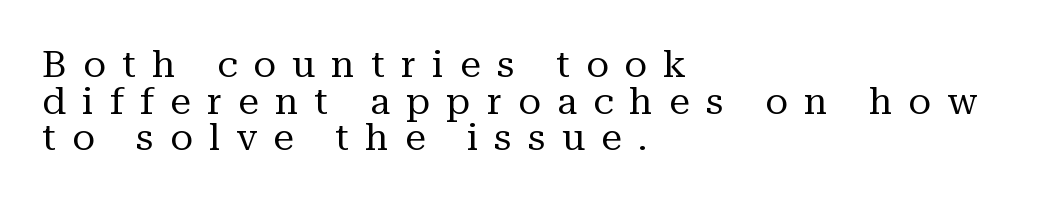
Q: Is the text bold? A: No.
Q: Is the text italic (slanted)? A: No, it is upright.
Q: Is the typeface a serif or a sans-serif typeface? A: Serif.
Q: Is the text underlined? A: No.
Q: How is the paragraph aligned? A: Left-aligned.
Q: Is the spacing between letters normal or unusually wide? A: Unusually wide.
Q: Is the spacing between lines tight, normal or loose? A: Tight.
Q: Width (condensed, normal, or wide)? A: Normal.
Q: Stroke contrast? A: Medium.
Q: x-height? A: Medium.
Q: Monospaced? A: No.
